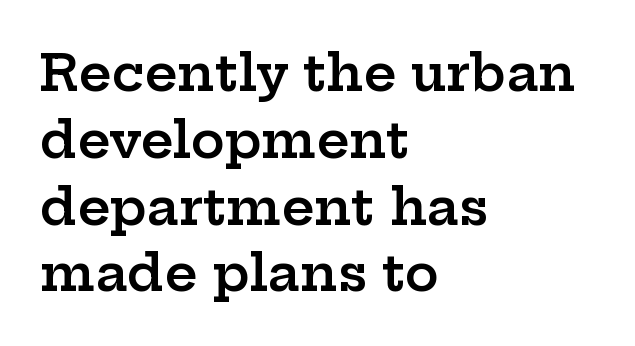
Serif or sans? Serif — the stroke terminals have little feet. The letters stand upright; this is a roman face. Underline: absent. This sample is left-justified, so line endings fall wherever the words run out. Looks like regular typesetting: each glyph gets only the width it needs.
